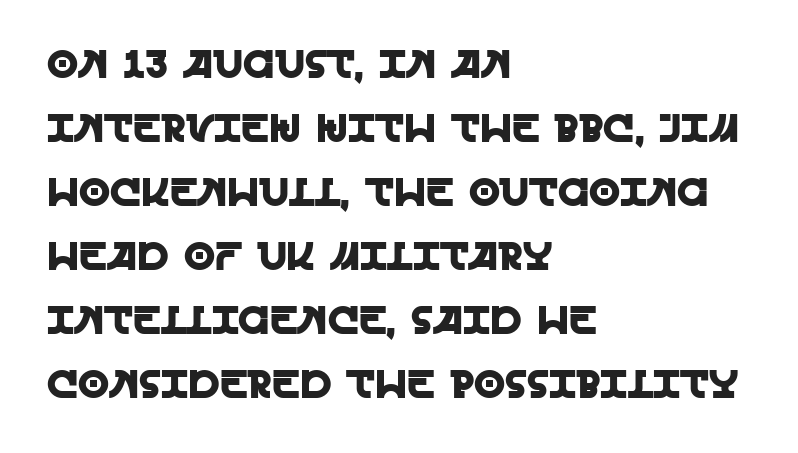
{"serif": "no", "italic": "no", "width": "normal", "x_height": "large", "monospaced": "no", "underline": "no", "align": "left", "line_spacing": "normal", "line_spacing_ratio": 1.6, "letter_spacing": "normal", "letter_spacing_em": 0.0, "glyph_px": 40}
